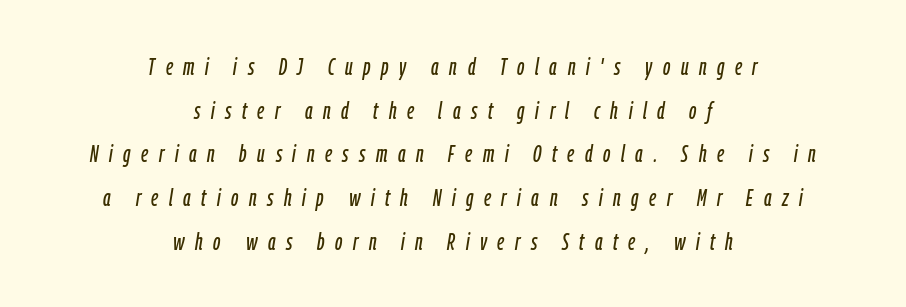
Q: Is the text italic (slanted)? A: Yes, it leans right by about 9 degrees.
Q: Is the text underlined? A: No.
Q: How is the paragraph aligned? A: Centered.
Q: Is the spacing between letters normal or unusually wide? A: Unusually wide.
